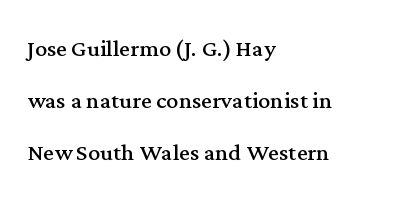
Has an underline been added? It has not. In terms of letterform style, serifs are clearly present. No letter is thick-stroked: the sample isn't bold. The rendering anchors every line to the left-hand side.
